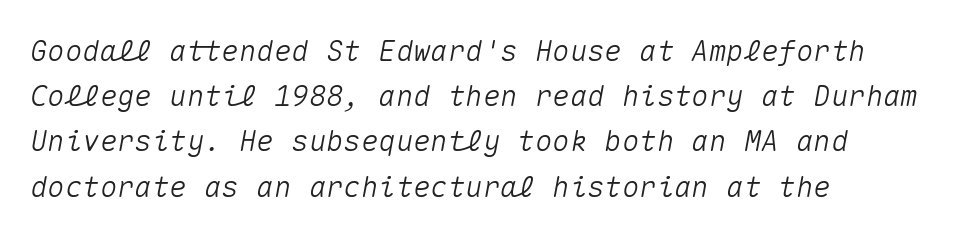
Q: Is the text italic (slanted)? A: Yes, it leans right by about 10 degrees.
Q: Is the text underlined? A: No.
Q: How is the paragraph aligned? A: Left-aligned.
Q: Is the spacing between letters normal or unusually wide? A: Normal.
Q: Is the spacing between lines tight, normal or loose? A: Normal.
Q: Width (condensed, normal, or wide)? A: Normal.
Q: Stroke contrast? A: Medium.
Q: x-height? A: Medium.
Q: Monospaced? A: Yes.
